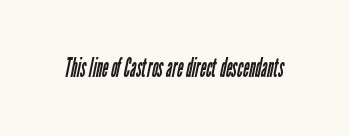
The image shows 26 px text type; set normal letter spacing, not underlined.
